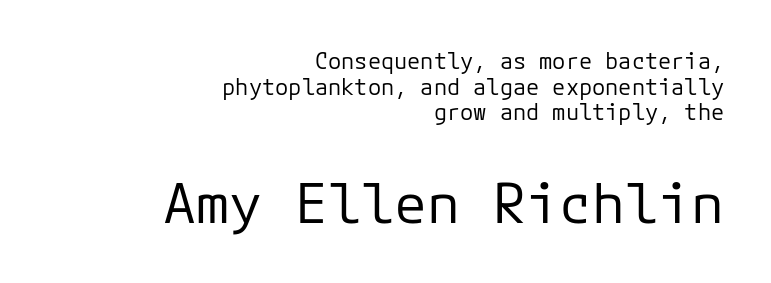
Just letters on the line, the space beneath them empty. Letterform terminals end flat and unadorned throughout the passage. Look at the glyph heights: the lower group is clearly the bigger setting. Do the letters lean? They stand straight.
